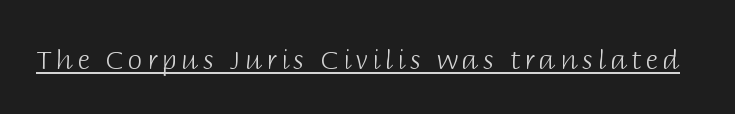
This is not heavy type; no bold has been used. A roman cut, with each character standing at attention. Is there an underline? Yes — a line sits under the letters.
